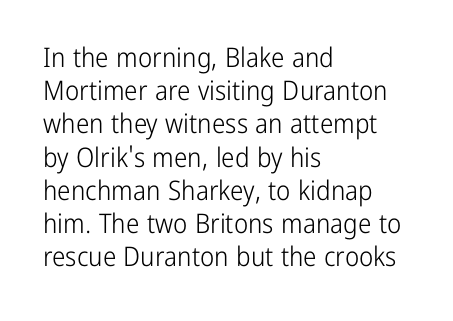
{"italic": "no", "bold": "no", "underline": "no", "align": "left", "line_spacing_ratio": 1.23, "letter_spacing": "normal", "letter_spacing_em": 0.0, "glyph_px": 27}
